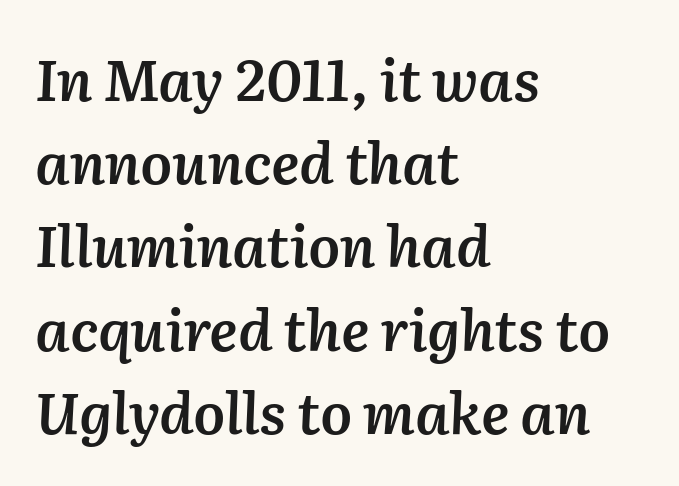
Q: Is the text bold? A: Semi-bold.
Q: Is the text italic (slanted)? A: Yes, it leans right by about 2 degrees.
Q: Is the text underlined? A: No.
Q: How is the paragraph aligned? A: Left-aligned.
Q: Is the spacing between letters normal or unusually wide? A: Normal.
Q: Is the spacing between lines tight, normal or loose? A: Normal.
Q: Width (condensed, normal, or wide)? A: Normal.
Q: Stroke contrast? A: Medium.
Q: x-height? A: Medium.
Q: Monospaced? A: No.
